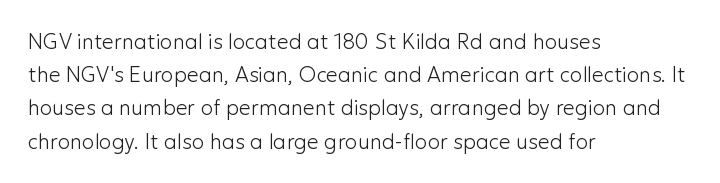
{"italic": "no", "bold": "no", "underline": "no", "align": "left", "line_spacing": "normal", "line_spacing_ratio": 1.58, "letter_spacing": "normal", "letter_spacing_em": 0.0, "glyph_px": 21}
